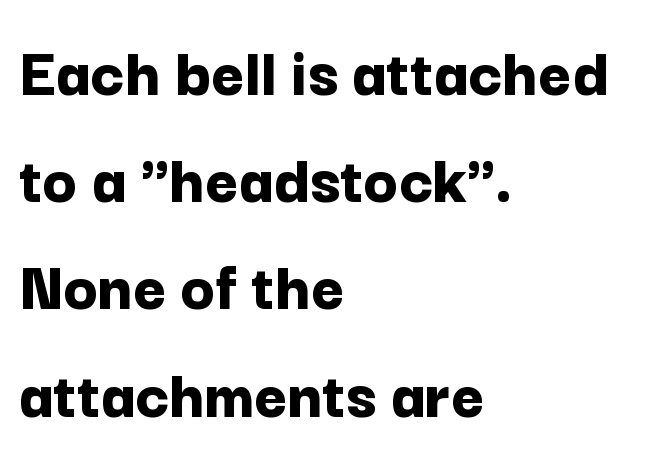
The image shows 71 px bold sans-serif type, upright; set left-aligned, normal line spacing (1.51x), normal letter spacing, not underlined; low stroke contrast and a medium x-height.
